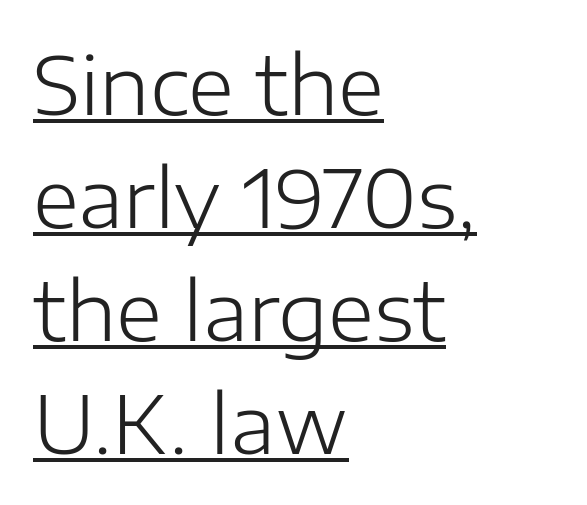
Characters remain perfectly vertical along every line. Is this a heavy cut? Hardly; it is regular or lighter. Has an underline been added? It has. These lines keep a tight, regular rhythm from letter to letter. Reading down the block, your eye returns to a fixed left position each line.
